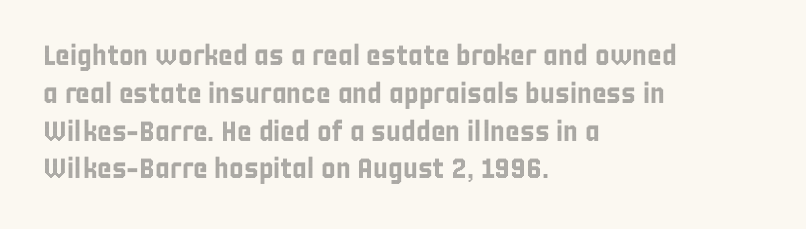
{"italic": "no", "width": "condensed", "x_height": "large", "monospaced": "no", "underline": "no", "align": "left", "line_spacing": "normal", "line_spacing_ratio": 1.35, "letter_spacing": "normal", "letter_spacing_em": 0.0, "glyph_px": 28}
